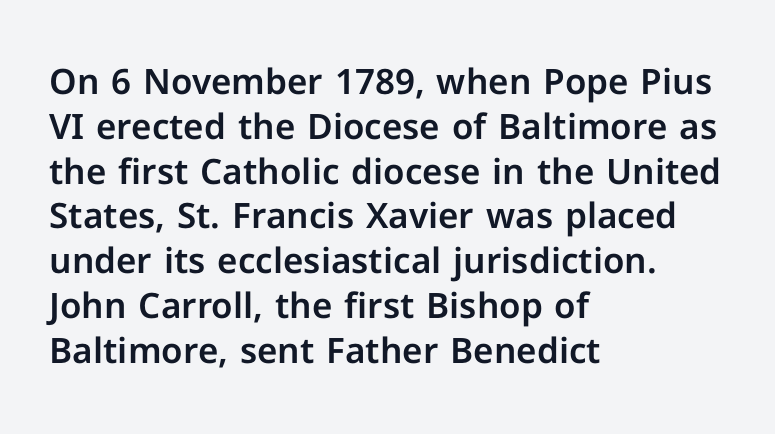
{"serif": "no", "italic": "no", "width": "normal", "stroke_contrast": "low", "x_height": "medium", "monospaced": "no", "underline": "no", "align": "left", "line_spacing": "normal", "line_spacing_ratio": 1.28, "letter_spacing": "normal", "letter_spacing_em": 0.0, "glyph_px": 35}
